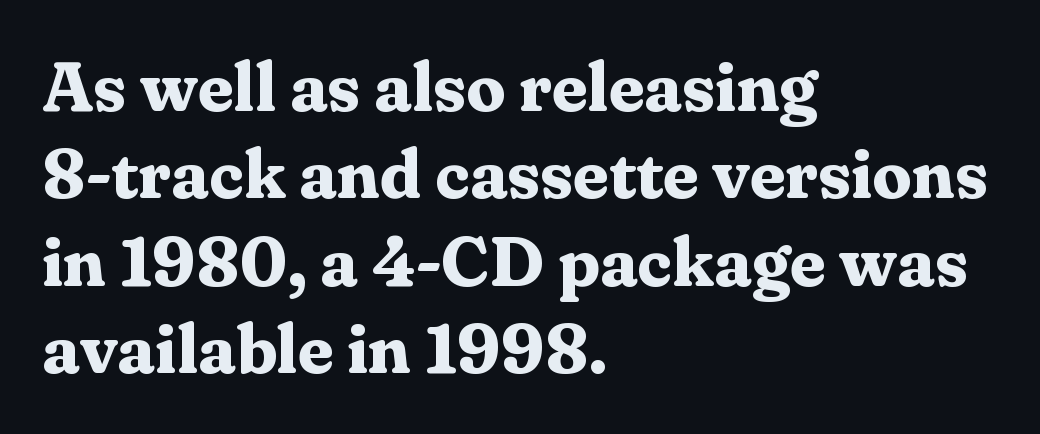
The image shows 70 px bold serif type, upright; set left-aligned, normal line spacing (1.25x), normal letter spacing, not underlined; medium stroke contrast and a medium x-height.
